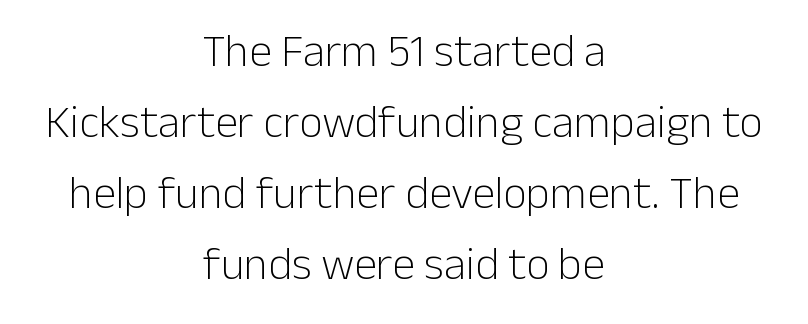
{"serif": "no", "italic": "no", "bold": "no", "weight": "light", "width": "normal", "stroke_contrast": "low", "x_height": "medium", "monospaced": "no", "underline": "no", "align": "center", "line_spacing": "normal", "line_spacing_ratio": 1.54, "letter_spacing": "normal", "letter_spacing_em": 0.0, "glyph_px": 46}
